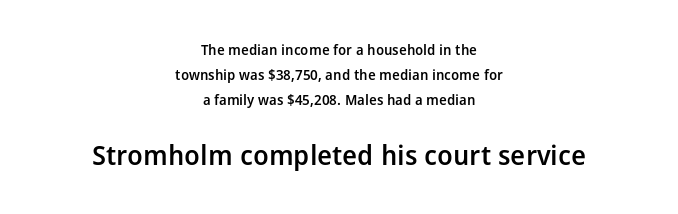
{"italic": "no", "bold": "semi", "underline": "no", "align": "center", "line_spacing_ratio": 1.79, "letter_spacing": "normal", "letter_spacing_em": 0.0, "larger_block": "second", "size_ratio": 1.93, "glyph_px": 27}
